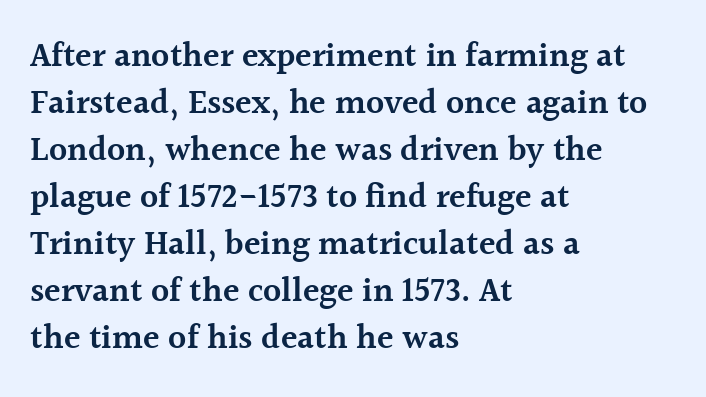
Q: Is the text bold? A: Semi-bold.
Q: Is the text italic (slanted)? A: No, it is upright.
Q: Is the typeface a serif or a sans-serif typeface? A: Serif.
Q: Is the text underlined? A: No.
Q: How is the paragraph aligned? A: Left-aligned.
Q: Is the spacing between letters normal or unusually wide? A: Normal.
Q: Is the spacing between lines tight, normal or loose? A: Normal.
Q: Width (condensed, normal, or wide)? A: Normal.
Q: x-height? A: Medium.
Q: Monospaced? A: No.
